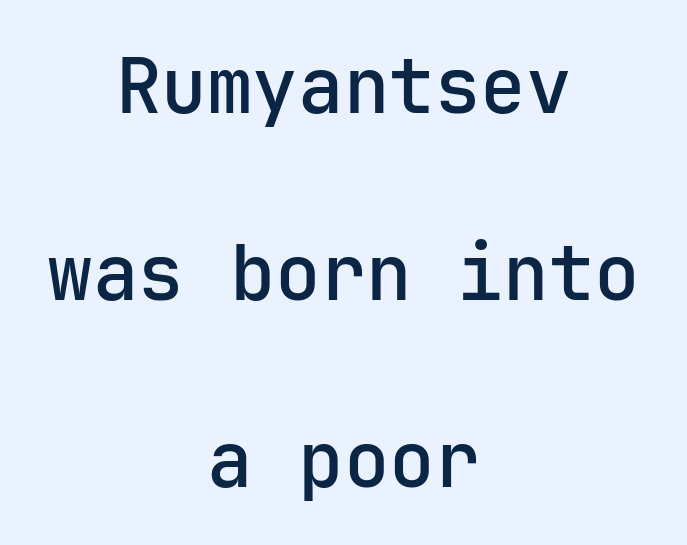
Q: Is the text italic (slanted)? A: No, it is upright.
Q: Is the typeface a serif or a sans-serif typeface? A: Sans-serif.
Q: Is the text underlined? A: No.
Q: How is the paragraph aligned? A: Centered.
Q: Is the spacing between letters normal or unusually wide? A: Normal.
Q: Is the spacing between lines tight, normal or loose? A: Loose.
Q: Width (condensed, normal, or wide)? A: Normal.
Q: Stroke contrast? A: Low.
Q: x-height? A: Medium.
Q: Monospaced? A: Yes.
